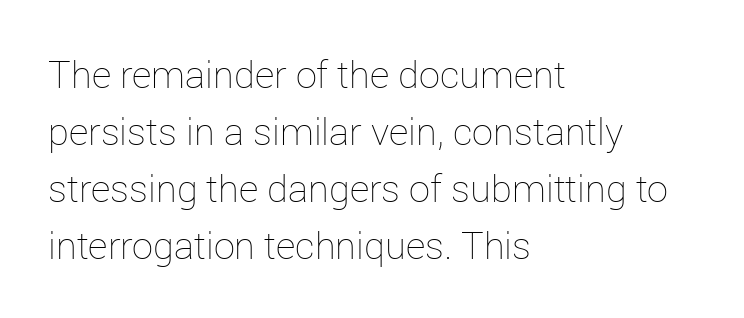
Think of a printed novel: that variable character pitch is what you see here. Students, observe: this is what conventionally led text looks like. Check the space under the baseline: it is left empty. The passage shown is not bold in any degree.
